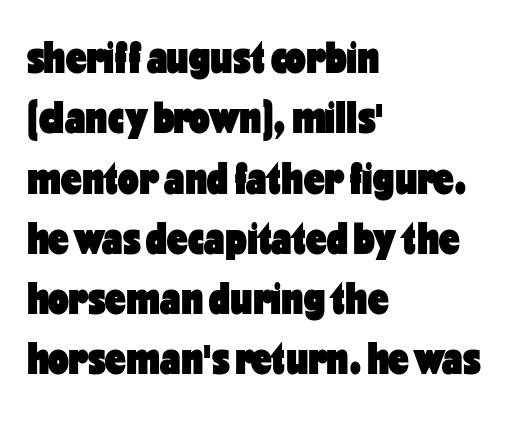
{"serif": "no", "italic": "no", "bold": "yes", "weight": "heavy", "width": "condensed", "stroke_contrast": "low", "x_height": "medium", "monospaced": "no", "underline": "no", "align": "left", "line_spacing": "normal", "line_spacing_ratio": 1.31, "letter_spacing": "normal", "letter_spacing_em": 0.0, "glyph_px": 46}
